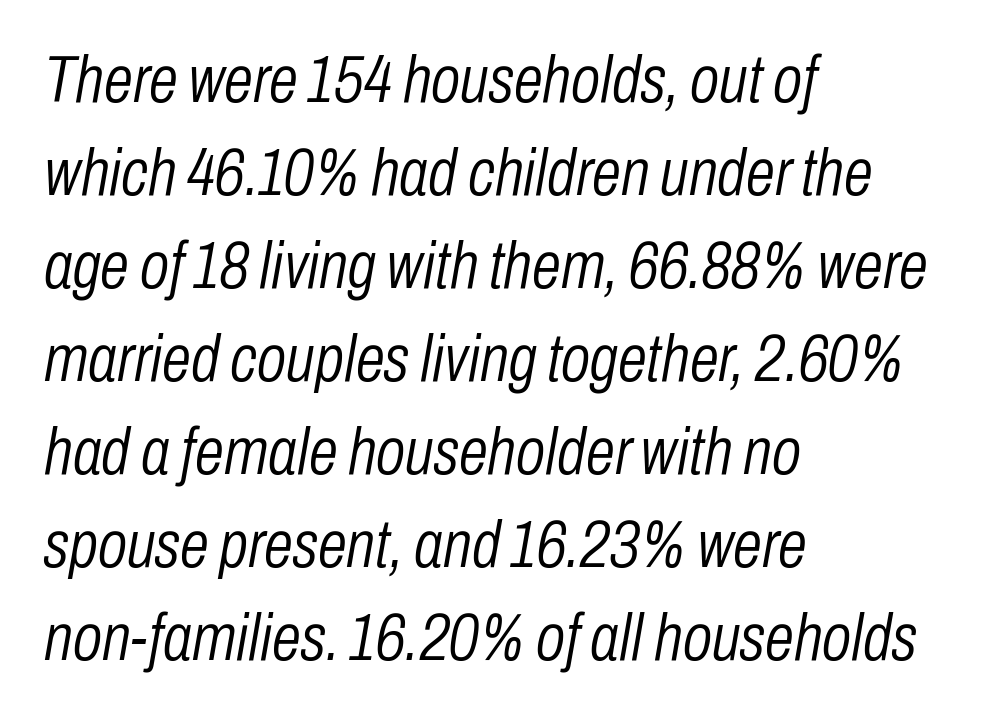
The image shows 66 px light, condensed type, italic (leaning right); set left-aligned, normal line spacing (1.41x), normal letter spacing, not underlined; low stroke contrast and a medium x-height.
